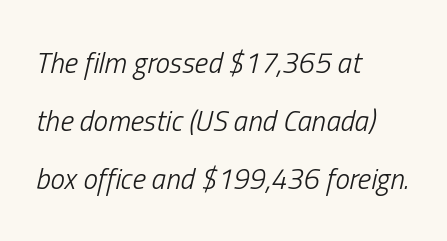
Check under the words: just untouched page. Horizontal bands of white between lines are thick stripes. Note the varied advance widths — an 'i' is clearly narrower than an 'm'. Looking at the ascenders, they clearly lean.
